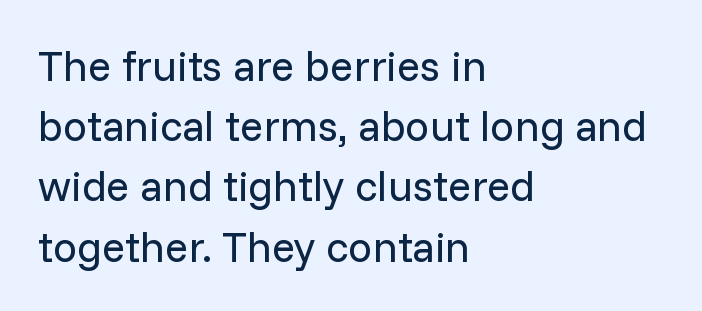
Q: Is the text bold? A: No.
Q: Is the text italic (slanted)? A: No, it is upright.
Q: Is the typeface a serif or a sans-serif typeface? A: Sans-serif.
Q: Is the text underlined? A: No.
Q: How is the paragraph aligned? A: Left-aligned.
Q: Is the spacing between letters normal or unusually wide? A: Normal.
Q: Is the spacing between lines tight, normal or loose? A: Normal.
Q: Width (condensed, normal, or wide)? A: Normal.
Q: Stroke contrast? A: Low.
Q: x-height? A: Medium.
Q: Monospaced? A: No.
